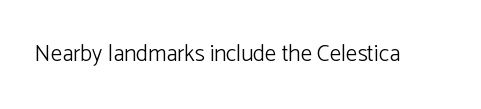
The image shows 23 px text type, upright; set normal letter spacing, not underlined.
